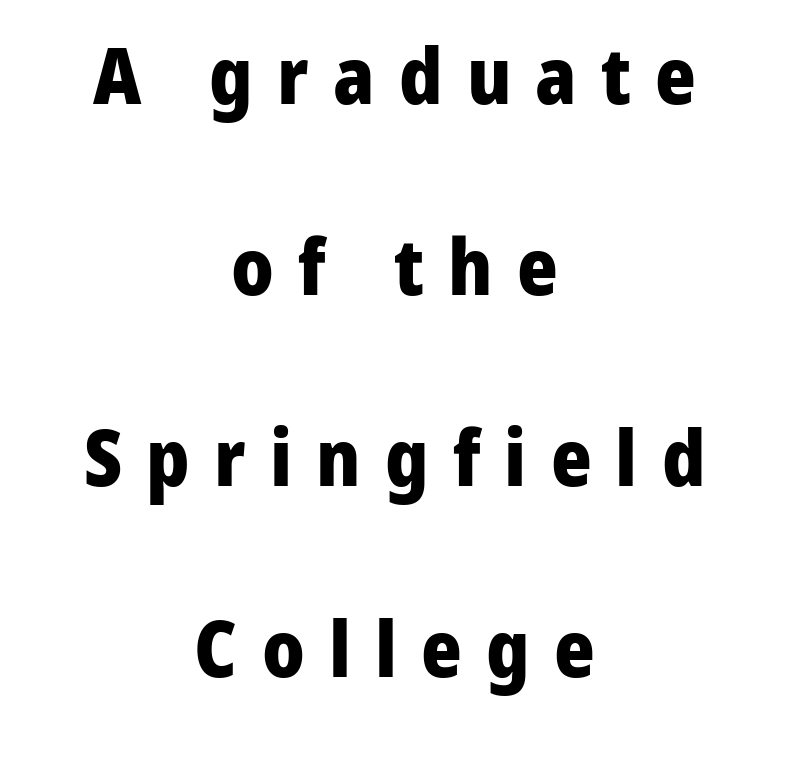
A student would call this center alignment; a typographer would say set centered. The rendering shows plain stroke endings on the letterforms — a sans-serif design. Thick stems and heavy bowls — unmistakably bold. The space directly below the letters is spotless. This is the regular roman posture of the typeface.
